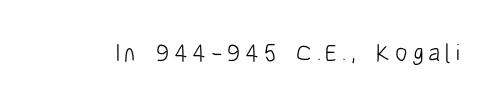
The image shows 25 px text type, upright; set not underlined.
